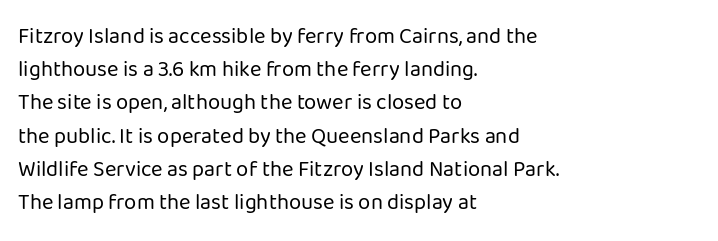
Tall strokes in this sample are plumb rather than angled. Weight: regular or lighter. Tracking value appears to be zero — textbook default spacing. The passage shown stacks its lines at a standard gap. The lines in this sample share a left origin and differ only in where they stop. Anything drawn beneath the words? Only blank space.
